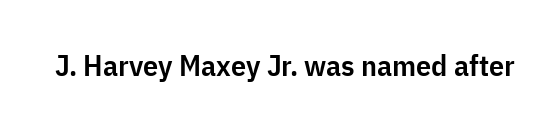
Q: Is the text bold? A: Semi-bold.
Q: Is the text italic (slanted)? A: No, it is upright.
Q: Is the typeface a serif or a sans-serif typeface? A: Sans-serif.
Q: Is the text underlined? A: No.
Q: Is the spacing between letters normal or unusually wide? A: Normal.
Q: Width (condensed, normal, or wide)? A: Condensed.
Q: Stroke contrast? A: Low.
Q: x-height? A: Medium.
Q: Monospaced? A: No.
